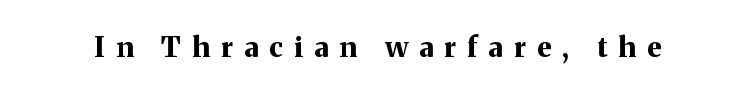
Q: Is the text bold? A: Yes.
Q: Is the text italic (slanted)? A: No, it is upright.
Q: Is the typeface a serif or a sans-serif typeface? A: Serif.
Q: Is the text underlined? A: No.
Q: Is the spacing between letters normal or unusually wide? A: Unusually wide.
Q: Width (condensed, normal, or wide)? A: Normal.
Q: Stroke contrast? A: Medium.
Q: x-height? A: Medium.
Q: Monospaced? A: No.
